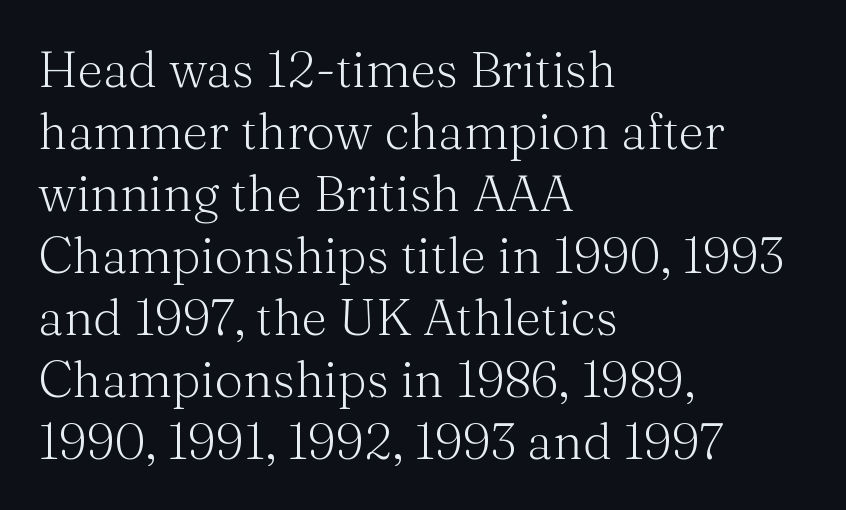
{"serif": "yes", "italic": "no", "bold": "no", "weight": "light", "width": "normal", "stroke_contrast": "medium", "x_height": "medium", "monospaced": "no", "underline": "no", "align": "left", "line_spacing_ratio": 1.24, "letter_spacing": "normal", "letter_spacing_em": 0.0, "glyph_px": 50}
